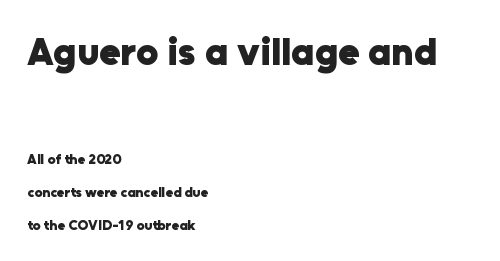
The block sitting higher on the canvas is the one with enlarged characters. The passage shown is typeset with a sans-serif family. The glyphs have the mass of a bold cut. Style check: upright.
